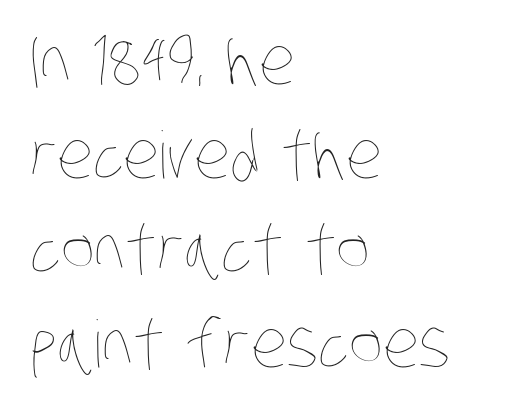
The image shows 65 px thin, condensed type; set left-aligned, normal line spacing (1.45x), normal letter spacing, not underlined; low stroke contrast and a large x-height.
